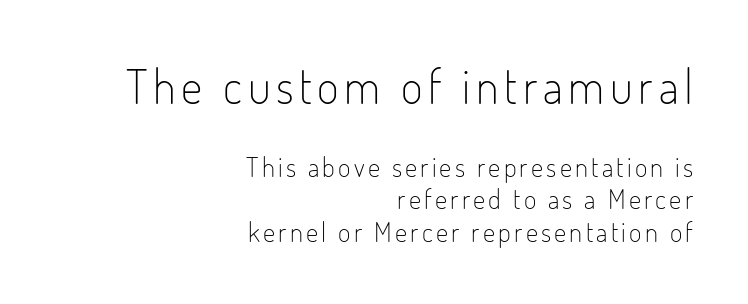
Think standard paragraph weight, or any step lighter than that. Looks like regular typesetting: each glyph gets only the width it needs. The area under the type is left untouched. What kind of face is this? One without serifs — a sans. The lines in this sample share a right terminus and differ only in where they begin.
